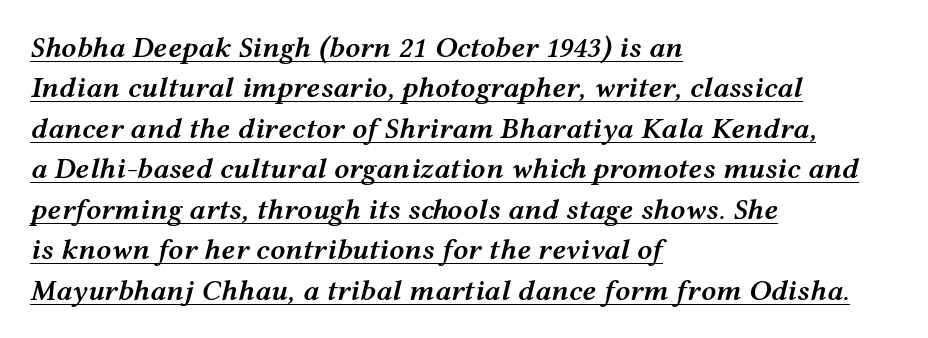
Q: Is the text bold? A: Semi-bold.
Q: Is the text italic (slanted)? A: Yes, it leans right by about 12 degrees.
Q: Is the text underlined? A: Yes.
Q: How is the paragraph aligned? A: Left-aligned.
Q: Is the spacing between letters normal or unusually wide? A: Normal.
Q: Is the spacing between lines tight, normal or loose? A: Normal.
Q: Width (condensed, normal, or wide)? A: Wide.
Q: Stroke contrast? A: Medium.
Q: x-height? A: Medium.
Q: Monospaced? A: No.
